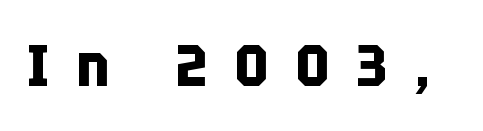
{"serif": "no", "italic": "no", "bold": "yes", "weight": "bold", "width": "condensed", "stroke_contrast": "low", "x_height": "large", "monospaced": "no", "underline": "no", "letter_spacing": "wide", "letter_spacing_em": 0.47, "glyph_px": 59}
